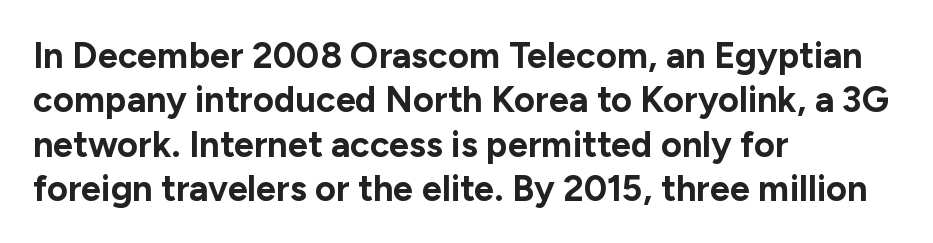
Posture: straight, roman, zero tilt. The strip under each line holds only bare page. The face used here is proportionally spaced, like ordinary book or web type. How are the letters spaced? Ordinarily, with no added tracking. Examine the stroke ends and you'll find no serifs. This sample is left-justified, so line endings fall wherever the words run out.
